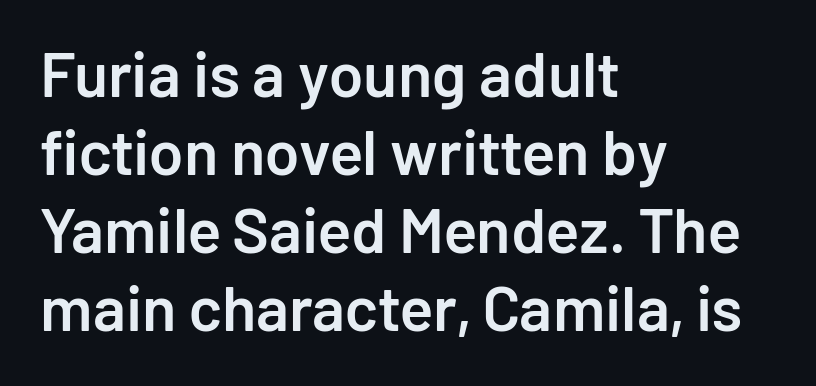
The image shows 63 px semibold sans-serif type, upright; set left-aligned, line spacing 1.24x, normal letter spacing, not underlined; low stroke contrast and a medium x-height.
